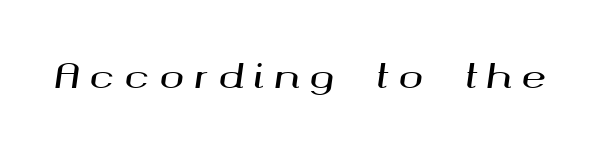
The image shows 33 px wide type, italic (leaning right); set unusually wide letter spacing (+0.31 em), not underlined; medium stroke contrast and a medium x-height.
